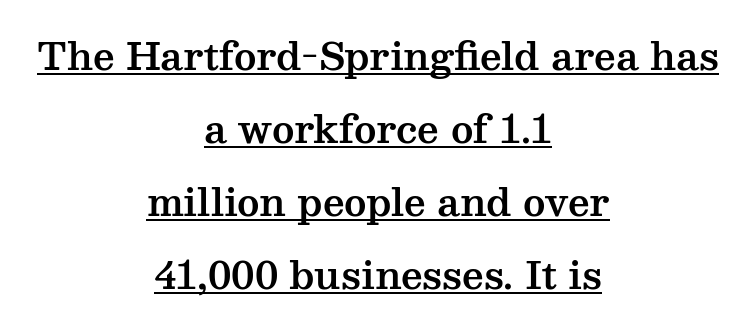
{"serif": "yes", "italic": "no", "width": "wide", "stroke_contrast": "medium", "x_height": "medium", "monospaced": "no", "underline": "yes", "align": "center", "line_spacing": "loose", "line_spacing_ratio": 1.92, "letter_spacing": "normal", "letter_spacing_em": 0.0, "glyph_px": 38}
